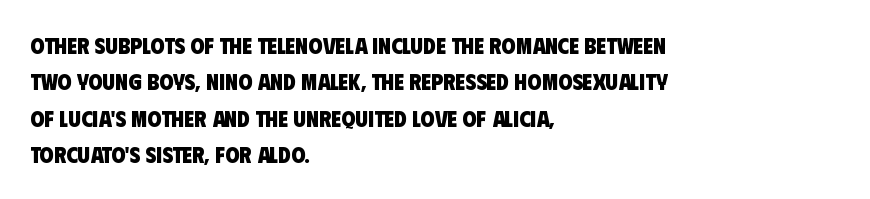
The rendering uses a bold face; every stroke is thick and dark. Nothing unusual about the tracking: characters are spaced as the font intends. In CSS terms this would be text-align: left. The vertical gap from one line to the next is medium. Any mark beneath the type? The region is blank.
